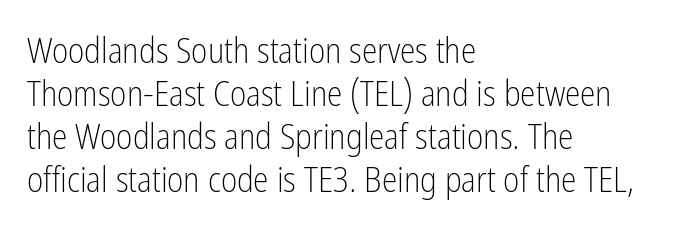
The image shows 35 px light, condensed sans-serif type, upright; set left-aligned, line spacing 1.23x, normal letter spacing, not underlined; low stroke contrast and a medium x-height.
